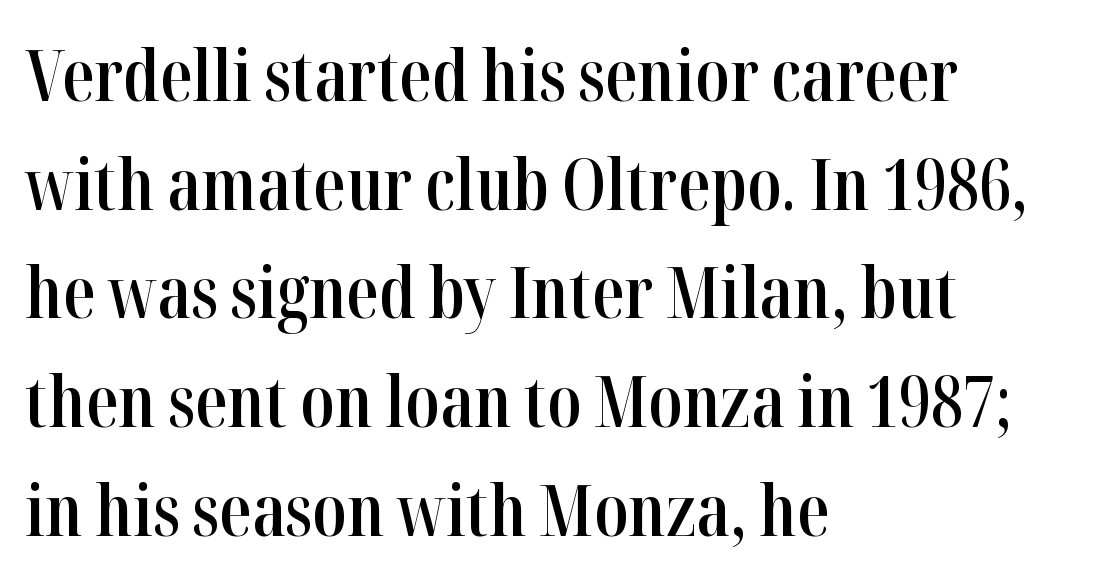
The image shows 71 px semibold, condensed serif type, upright; set left-aligned, normal line spacing (1.53x), normal letter spacing, not underlined; high stroke contrast and a medium x-height.
